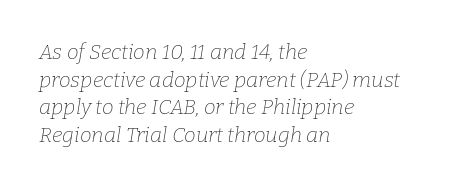
Q: Is the text bold? A: No.
Q: Is the text italic (slanted)? A: Yes, it leans right by about 9 degrees.
Q: Is the text underlined? A: No.
Q: How is the paragraph aligned? A: Left-aligned.
Q: Is the spacing between letters normal or unusually wide? A: Normal.
Q: Is the spacing between lines tight, normal or loose? A: Normal.
